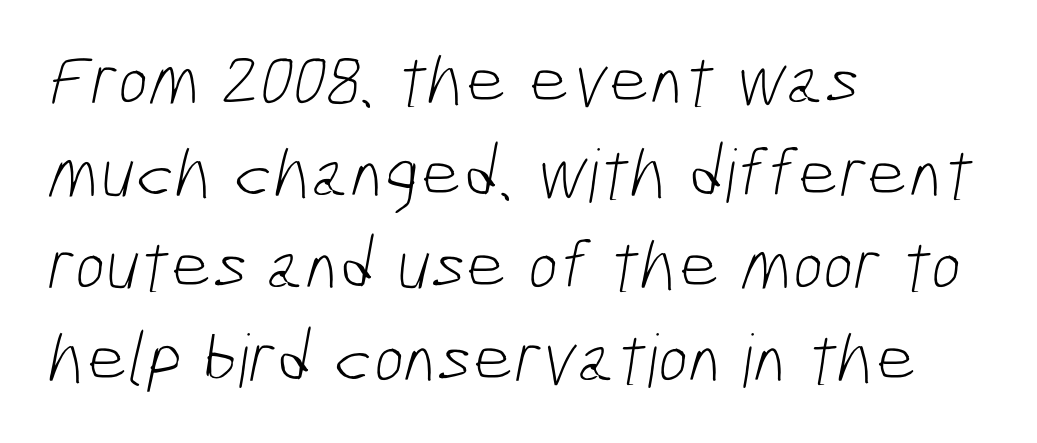
The image shows 73 px light, condensed sans-serif type; set left-aligned, normal line spacing (1.27x), normal letter spacing, not underlined; low stroke contrast and a medium x-height.
